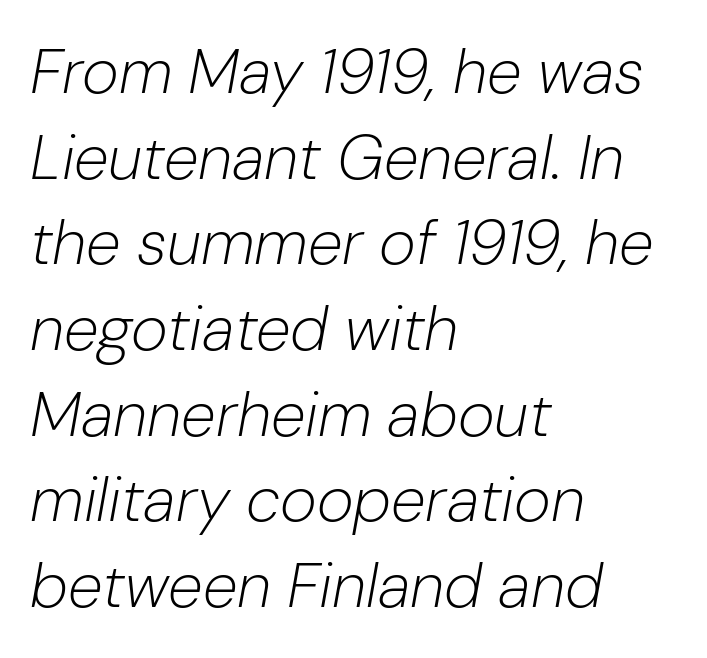
Compared with typical paragraphs, the rows here are spaced about the same. The rendering anchors every line to the left-hand side. No extra tracking has been applied to these lines. This rendering features lettering with no underline. Do the characters align in a grid? No, the font is proportional. Ink coverage per letter is moderate at most.
